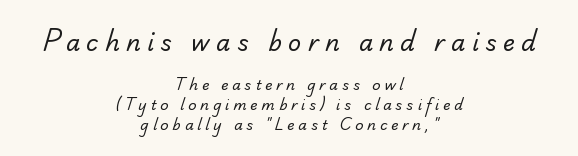
The image shows 23 px text type; set centered, normal line spacing (1.45x), unusually wide letter spacing (+0.27 em), not underlined; the first (top) block is 1.64x larger.
